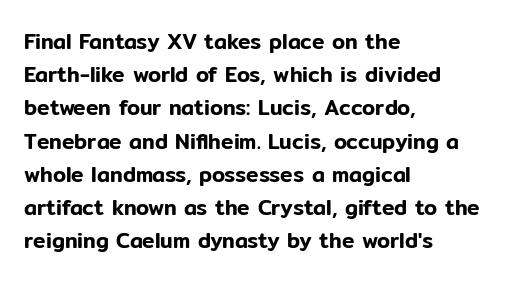
{"italic": "no", "underline": "no", "align": "left", "line_spacing": "normal", "line_spacing_ratio": 1.58, "letter_spacing": "normal", "letter_spacing_em": 0.0, "glyph_px": 21}
